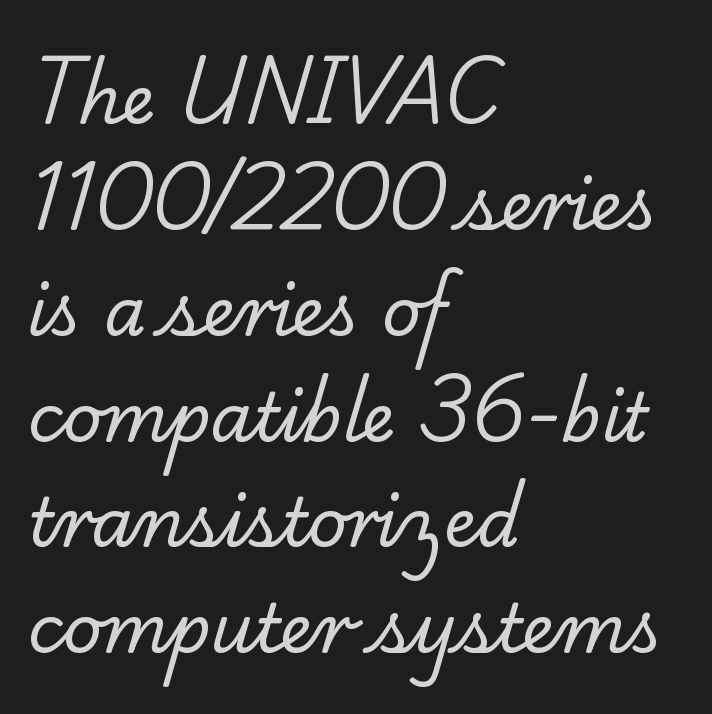
Q: Is the text bold? A: No.
Q: Is the text underlined? A: No.
Q: How is the paragraph aligned? A: Left-aligned.
Q: Is the spacing between letters normal or unusually wide? A: Normal.
Q: Is the spacing between lines tight, normal or loose? A: Normal.
Q: Width (condensed, normal, or wide)? A: Normal.
Q: Stroke contrast? A: Low.
Q: x-height? A: Small.
Q: Monospaced? A: No.
